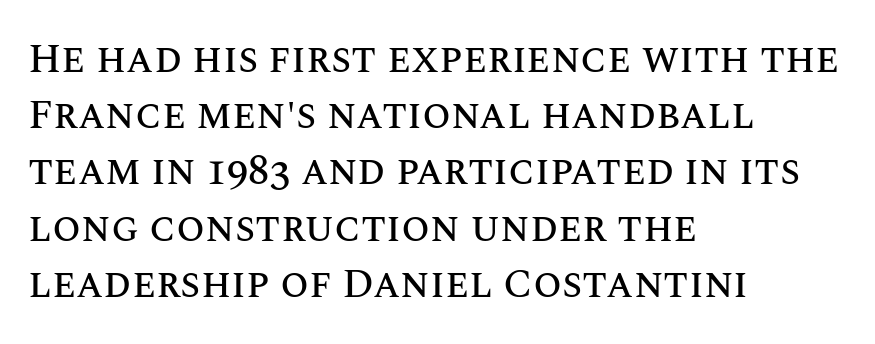
This sample uses plain, unmodified letter spacing. Notice how descenders clear the ascenders below comfortably — that's standard leading. Ascenders rise straight up at ninety degrees. Just letters on the line, the space beneath them empty. The letters advance in unequal steps, a hallmark of proportional type. Is the block centered? No — it sits flush against the left margin.
